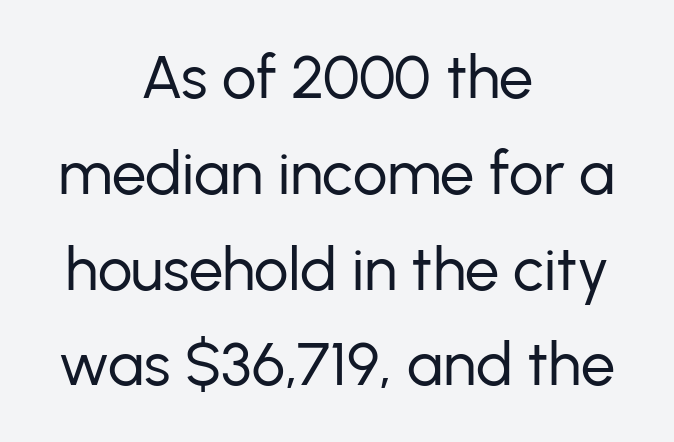
{"serif": "no", "italic": "no", "bold": "no", "weight": "regular", "width": "normal", "stroke_contrast": "low", "x_height": "medium", "monospaced": "no", "underline": "no", "align": "center", "line_spacing": "normal", "line_spacing_ratio": 1.57, "letter_spacing": "normal", "letter_spacing_em": 0.0, "glyph_px": 61}
